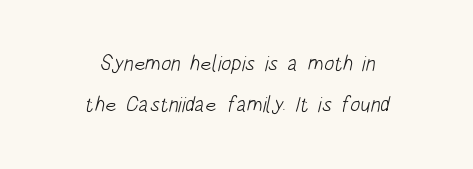
Q: Is the text bold? A: No.
Q: Is the text underlined? A: No.
Q: How is the paragraph aligned? A: Centered.
Q: Is the spacing between letters normal or unusually wide? A: Normal.
Q: Is the spacing between lines tight, normal or loose? A: Loose.
